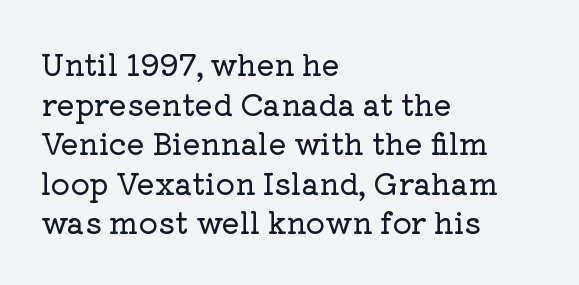
Q: Is the text italic (slanted)? A: No, it is upright.
Q: Is the typeface a serif or a sans-serif typeface? A: Serif.
Q: Is the text underlined? A: No.
Q: How is the paragraph aligned? A: Left-aligned.
Q: Is the spacing between letters normal or unusually wide? A: Normal.
Q: Is the spacing between lines tight, normal or loose? A: Normal.
Q: Width (condensed, normal, or wide)? A: Normal.
Q: Stroke contrast? A: Low.
Q: x-height? A: Medium.
Q: Monospaced? A: No.
